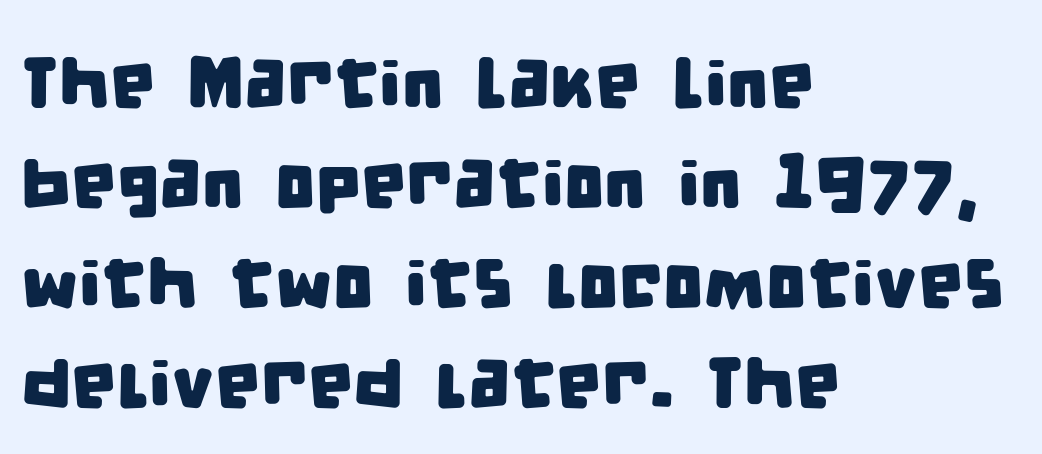
The strip under each line holds only bare page. Quick note: interline space is typical. The paragraph shown leans on its left margin. A typesetter would call this proportional, since set widths differ per character.
